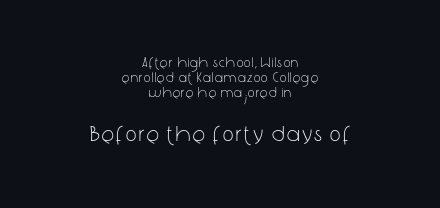
The image shows 23 px text type, upright; set centered, tight line spacing (1.08x), not underlined; the second (bottom) block is 1.64x larger.
